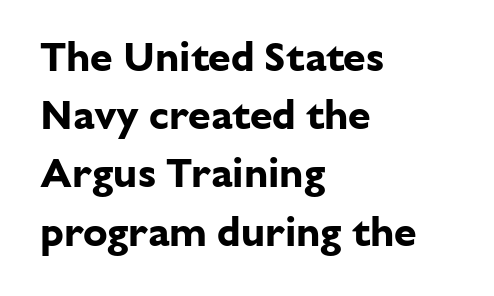
The image shows 41 px bold sans-serif type, upright; set left-aligned, normal line spacing (1.42x), normal letter spacing, not underlined; low stroke contrast and a medium x-height.
